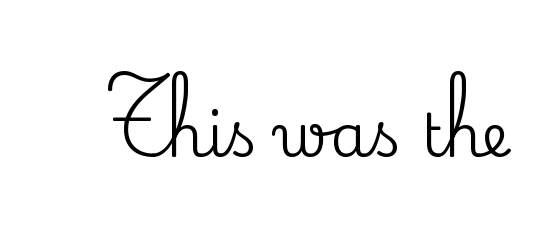
In terms of letterspacing, this is plain default setting. Unmarked baselines from the first word to the last. This rendering employs a face with finishing strokes, i.e., a serif. The letters advance in unequal steps, a hallmark of proportional type.
